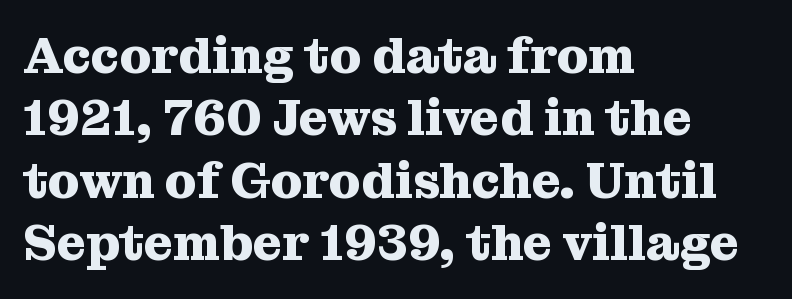
Any mark beneath the type? The region is blank. Line starts are locked; line ends wander. These lines are rendered in a variable-pitch font. Regarding leading, the lines here are spaced in the standard way. Posture: vertical. Tracking here is standard; glyphs follow each other at the usual distance.
